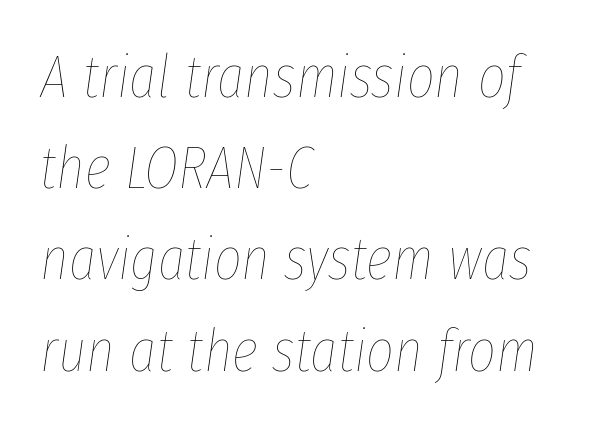
Q: Is the text bold? A: No.
Q: Is the text italic (slanted)? A: Yes, it leans right by about 8 degrees.
Q: Is the text underlined? A: No.
Q: How is the paragraph aligned? A: Left-aligned.
Q: Is the spacing between letters normal or unusually wide? A: Normal.
Q: Is the spacing between lines tight, normal or loose? A: Normal.
Q: Width (condensed, normal, or wide)? A: Condensed.
Q: Stroke contrast? A: Low.
Q: x-height? A: Medium.
Q: Monospaced? A: No.
